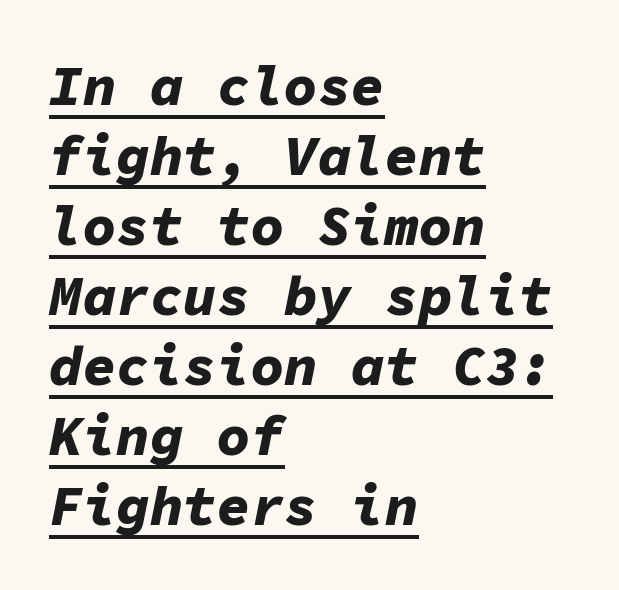
Would a proofreader flag this as italicized? Yes. Leftover space on each line is placed entirely after the last word. Nobody touched the tracking dial on this one. Emphasis by weight is at full strength: bold. Fixed-width glyphs throughout — classic coding-font behaviour. The words here are underlined.
